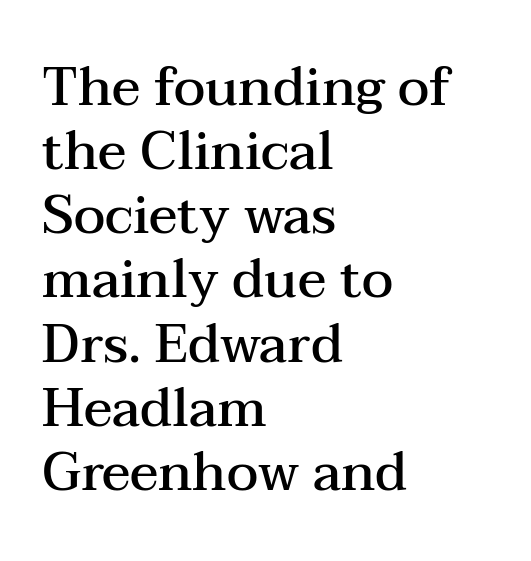
{"serif": "yes", "italic": "no", "bold": "semi", "weight": "semibold", "width": "wide", "stroke_contrast": "medium", "x_height": "medium", "monospaced": "no", "underline": "no", "align": "left", "line_spacing_ratio": 1.21, "letter_spacing": "normal", "letter_spacing_em": 0.0, "glyph_px": 53}
